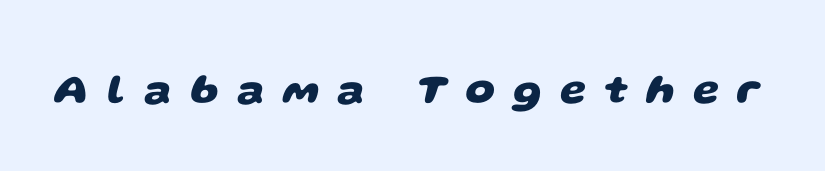
Glance below the letters and you will spot only blank space. As a designer I'd log this as weight 700, bold. The text was rendered using a sans face with plain stroke endings. Students, note that the glyphs here are deliberately spaced far apart. The rendering uses natural spacing where letterforms have individual widths.
